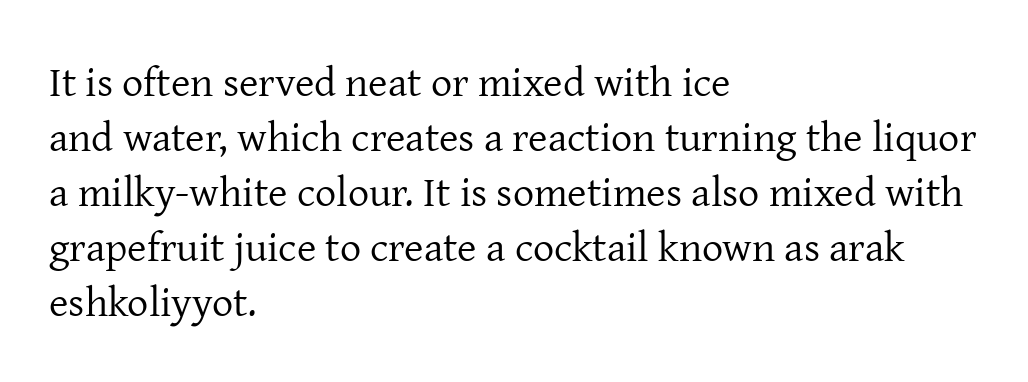
The line-height multiplier appears to be the usual default. Ink coverage per letter is moderate at most. Proportional: the letters do not fall into vertical columns. The text block is weighted toward the left margin, trailing off unevenly rightward.
